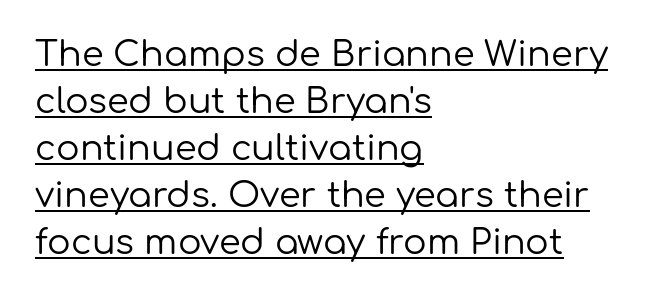
{"serif": "no", "italic": "no", "bold": "no", "weight": "regular", "width": "normal", "stroke_contrast": "low", "x_height": "medium", "monospaced": "no", "underline": "yes", "align": "left", "line_spacing": "normal", "line_spacing_ratio": 1.34, "letter_spacing": "normal", "letter_spacing_em": 0.0, "glyph_px": 35}
